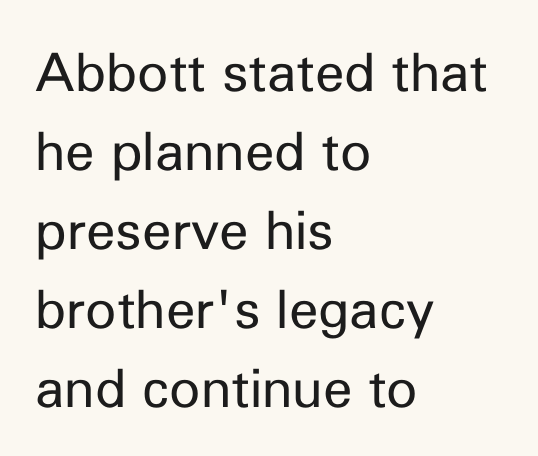
The image shows 53 px regular-weight sans-serif type, upright; set left-aligned, normal line spacing (1.49x), normal letter spacing, not underlined; low stroke contrast and a medium x-height.
